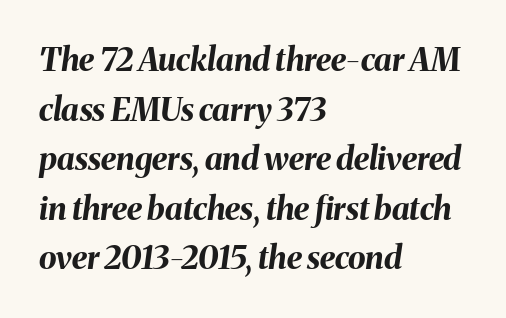
{"italic": "yes", "lean": "right", "slant_degrees": 8, "bold": "yes", "weight": "bold", "width": "normal", "stroke_contrast": "medium", "x_height": "medium", "monospaced": "no", "underline": "no", "align": "left", "line_spacing": "normal", "line_spacing_ratio": 1.55, "letter_spacing": "normal", "letter_spacing_em": 0.0, "glyph_px": 32}
